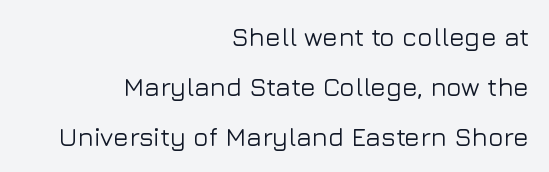
The image shows 26 px text type, upright; set right-aligned, loose line spacing (1.92x), normal letter spacing, not underlined.
